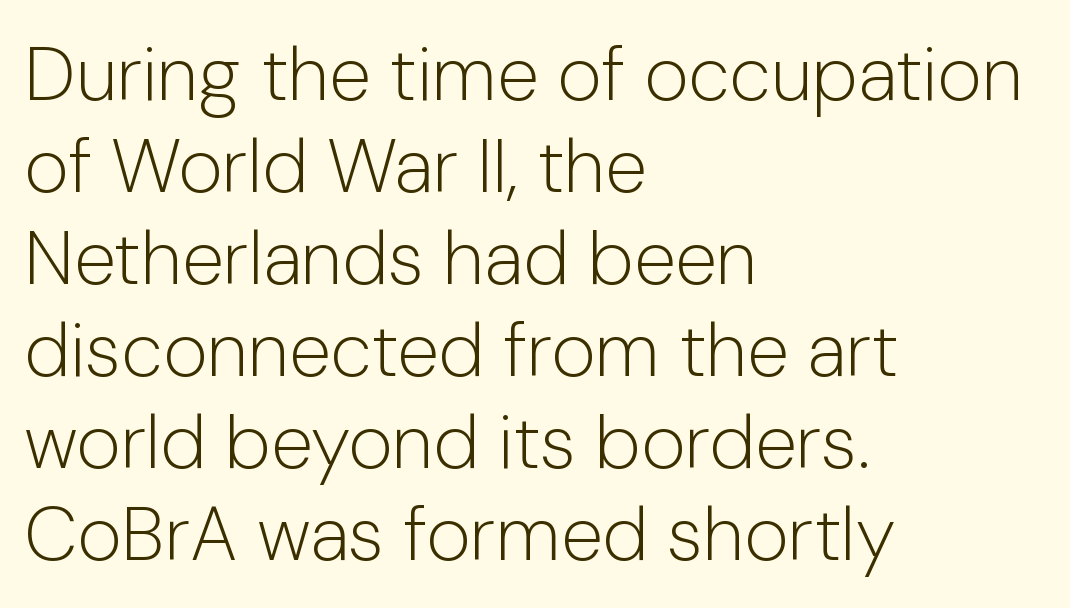
Q: Is the text bold? A: No.
Q: Is the text italic (slanted)? A: No, it is upright.
Q: Is the typeface a serif or a sans-serif typeface? A: Sans-serif.
Q: Is the text underlined? A: No.
Q: How is the paragraph aligned? A: Left-aligned.
Q: Is the spacing between letters normal or unusually wide? A: Normal.
Q: Width (condensed, normal, or wide)? A: Normal.
Q: Stroke contrast? A: Low.
Q: x-height? A: Medium.
Q: Monospaced? A: No.
